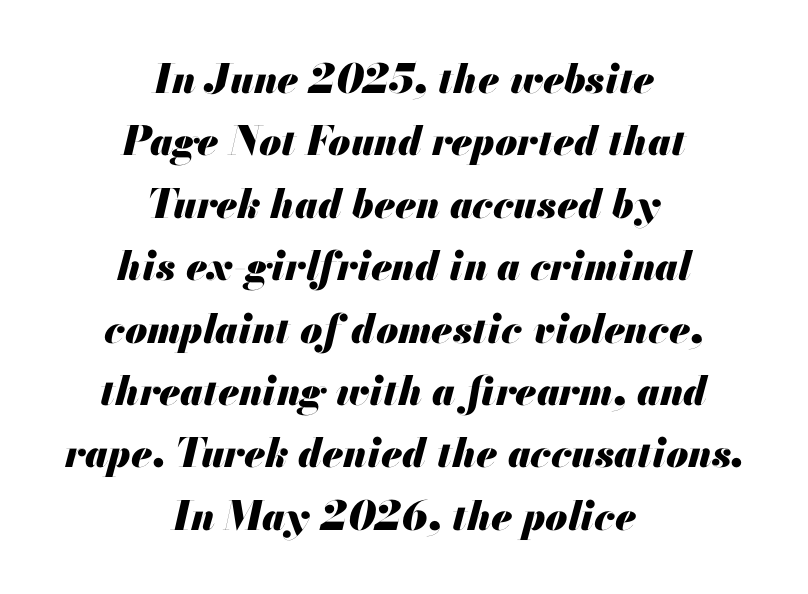
The image shows 40 px heavy type, italic (leaning right); set centered, normal line spacing (1.56x), normal letter spacing, not underlined; medium stroke contrast and a small x-height.
